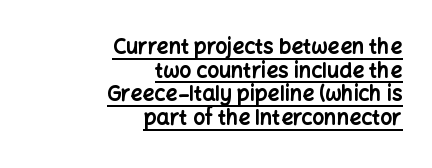
{"italic": "no", "bold": "yes", "underline": "yes", "align": "right", "line_spacing": "tight", "line_spacing_ratio": 1.13, "letter_spacing": "normal", "letter_spacing_em": 0.0, "glyph_px": 21}
